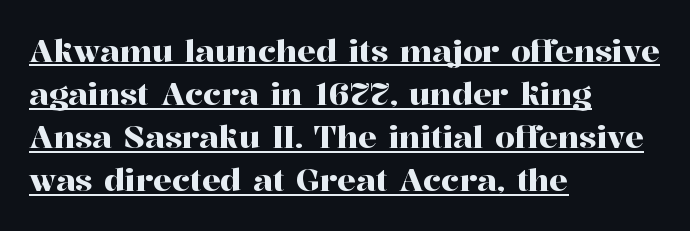
{"serif": "yes", "italic": "no", "width": "normal", "stroke_contrast": "high", "x_height": "medium", "monospaced": "no", "underline": "yes", "align": "left", "line_spacing": "normal", "line_spacing_ratio": 1.39, "letter_spacing": "normal", "letter_spacing_em": 0.0, "glyph_px": 31}
